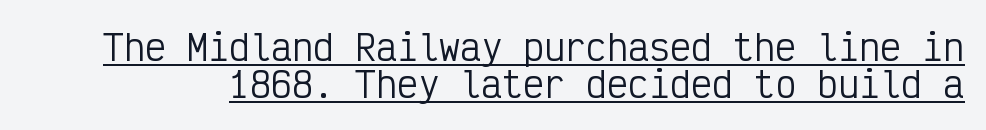
Q: Is the text bold? A: No.
Q: Is the text italic (slanted)? A: No, it is upright.
Q: Is the typeface a serif or a sans-serif typeface? A: Sans-serif.
Q: Is the text underlined? A: Yes.
Q: Is the spacing between letters normal or unusually wide? A: Normal.
Q: Is the spacing between lines tight, normal or loose? A: Tight.
Q: Width (condensed, normal, or wide)? A: Condensed.
Q: Stroke contrast? A: Low.
Q: x-height? A: Medium.
Q: Monospaced? A: Yes.
